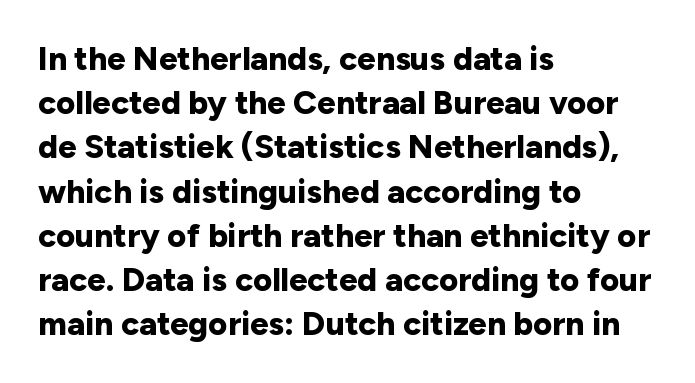
{"serif": "no", "italic": "no", "bold": "yes", "weight": "bold", "width": "normal", "stroke_contrast": "low", "x_height": "medium", "monospaced": "no", "underline": "no", "align": "left", "line_spacing": "normal", "line_spacing_ratio": 1.34, "letter_spacing": "normal", "letter_spacing_em": 0.0, "glyph_px": 33}
